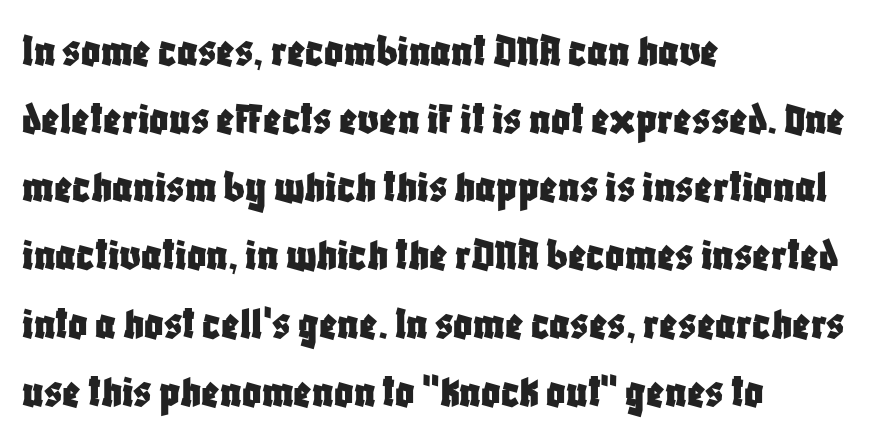
Q: Is the text italic (slanted)? A: No, it is upright.
Q: Is the typeface a serif or a sans-serif typeface? A: Sans-serif.
Q: Is the text underlined? A: No.
Q: How is the paragraph aligned? A: Left-aligned.
Q: Is the spacing between letters normal or unusually wide? A: Normal.
Q: Is the spacing between lines tight, normal or loose? A: Normal.
Q: Width (condensed, normal, or wide)? A: Condensed.
Q: Stroke contrast? A: Low.
Q: x-height? A: Large.
Q: Monospaced? A: No.
